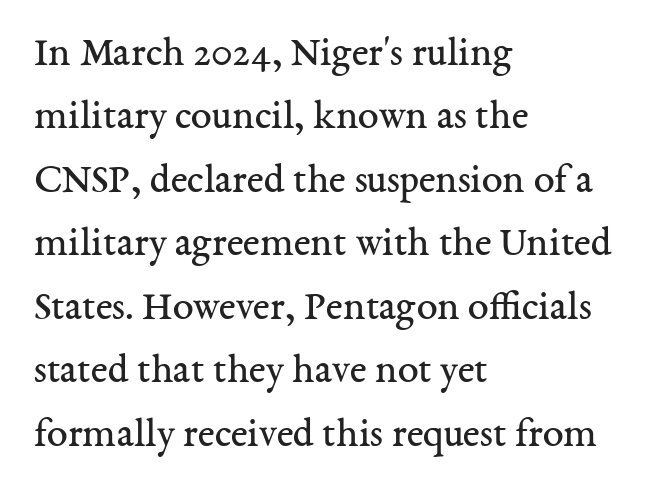
{"serif": "yes", "italic": "no", "bold": "no", "weight": "regular", "width": "normal", "stroke_contrast": "medium", "x_height": "medium", "monospaced": "no", "underline": "no", "align": "left", "line_spacing": "normal", "line_spacing_ratio": 1.51, "letter_spacing": "normal", "letter_spacing_em": 0.0, "glyph_px": 42}
